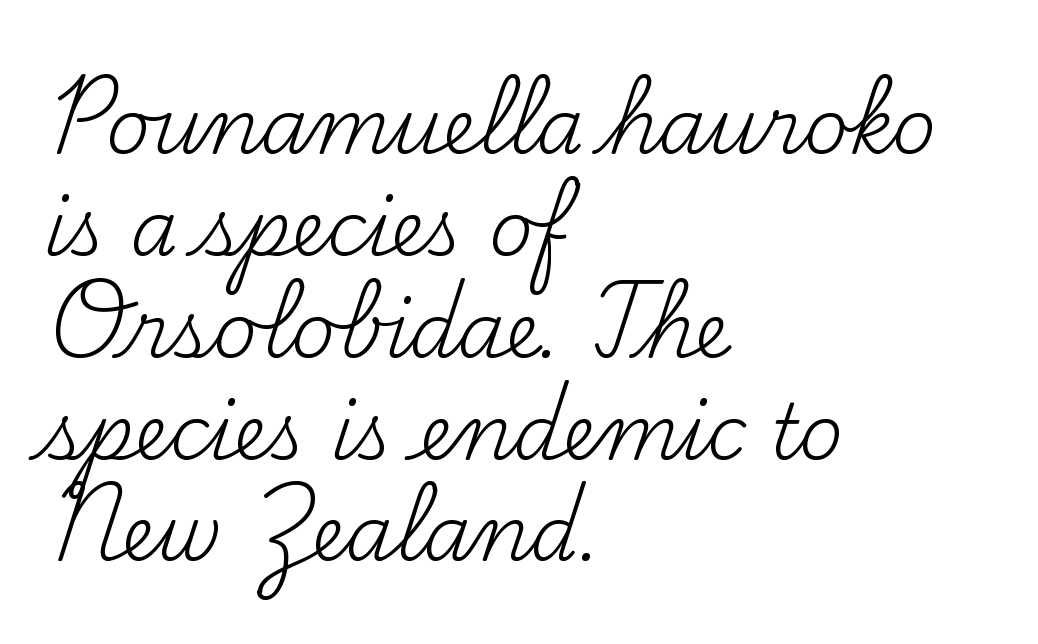
{"serif": "yes", "bold": "no", "weight": "regular", "width": "normal", "stroke_contrast": "medium", "x_height": "small", "monospaced": "no", "underline": "no", "align": "left", "line_spacing": "normal", "line_spacing_ratio": 1.34, "letter_spacing": "normal", "letter_spacing_em": 0.0, "glyph_px": 76}
